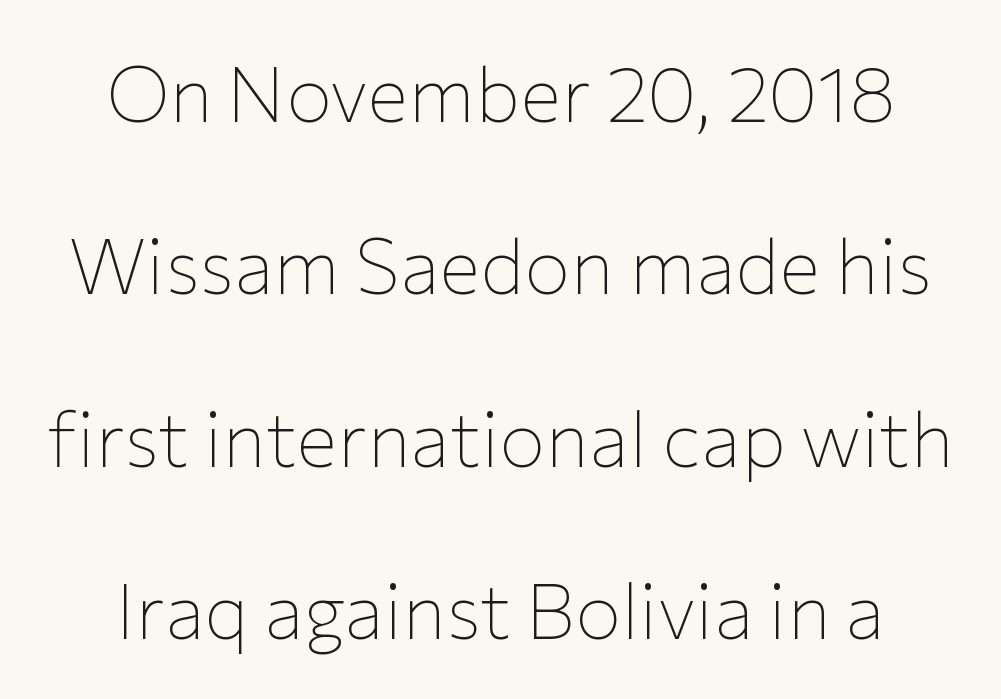
Q: Is the text bold? A: No.
Q: Is the text italic (slanted)? A: No, it is upright.
Q: Is the typeface a serif or a sans-serif typeface? A: Sans-serif.
Q: Is the text underlined? A: No.
Q: Is the spacing between letters normal or unusually wide? A: Normal.
Q: Is the spacing between lines tight, normal or loose? A: Loose.
Q: Width (condensed, normal, or wide)? A: Normal.
Q: Stroke contrast? A: Low.
Q: x-height? A: Medium.
Q: Monospaced? A: No.
